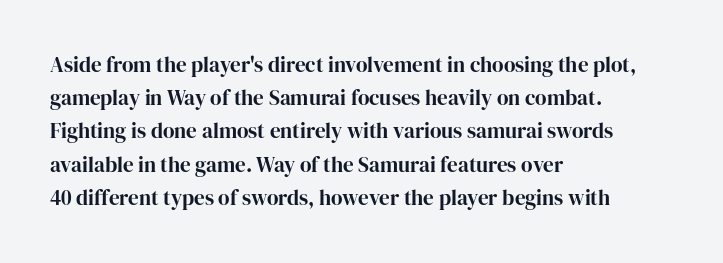
The tracking reads as untouched default to a designer's eye. Anything drawn beneath the words? Only blank space. Leading: standard. The lettering holds an erect, upright posture throughout.
